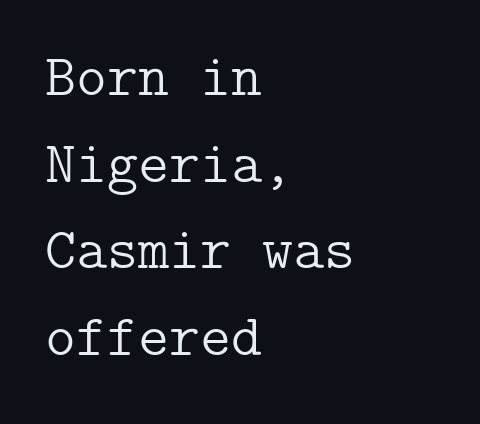
{"serif": "yes", "italic": "no", "bold": "no", "weight": "light", "width": "normal", "stroke_contrast": "low", "x_height": "medium", "underline": "no", "align": "left", "line_spacing": "normal", "line_spacing_ratio": 1.47, "letter_spacing": "normal", "letter_spacing_em": 0.0, "glyph_px": 59}
